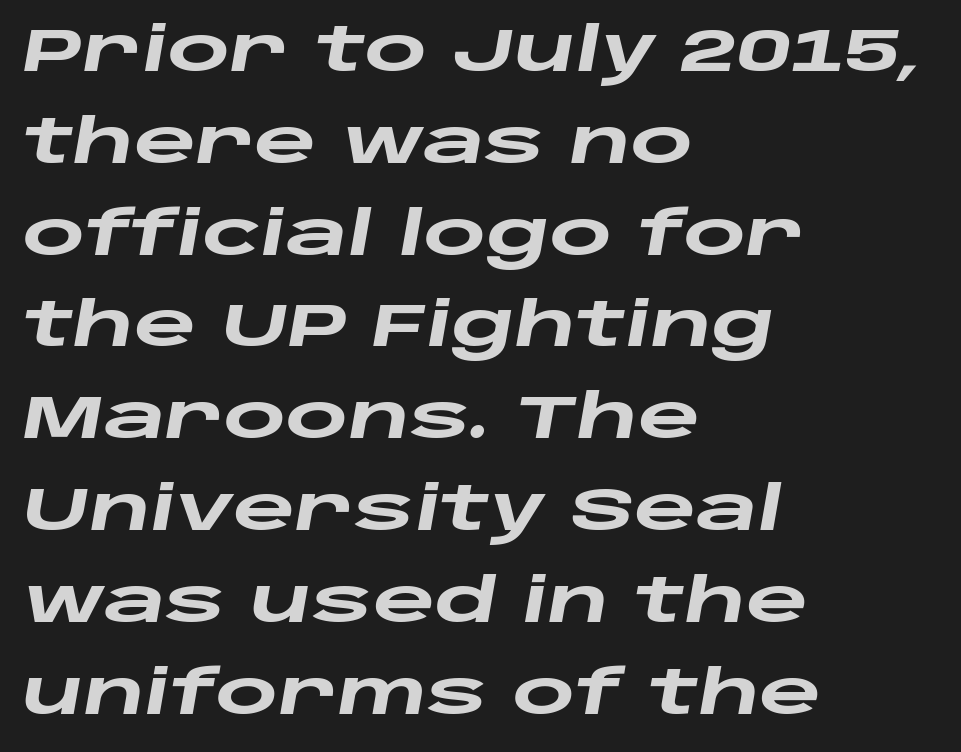
Q: Is the text bold? A: Yes.
Q: Is the text italic (slanted)? A: Yes, it leans right by about 10 degrees.
Q: Is the text underlined? A: No.
Q: How is the paragraph aligned? A: Left-aligned.
Q: Is the spacing between letters normal or unusually wide? A: Normal.
Q: Is the spacing between lines tight, normal or loose? A: Normal.
Q: Width (condensed, normal, or wide)? A: Wide.
Q: Stroke contrast? A: Low.
Q: x-height? A: Large.
Q: Monospaced? A: No.
